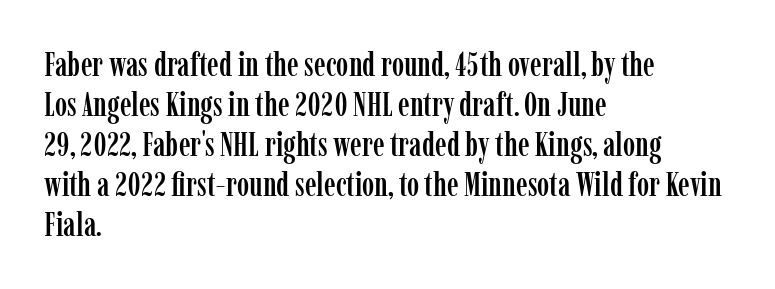
Q: Is the text italic (slanted)? A: No, it is upright.
Q: Is the typeface a serif or a sans-serif typeface? A: Serif.
Q: Is the text underlined? A: No.
Q: How is the paragraph aligned? A: Left-aligned.
Q: Is the spacing between letters normal or unusually wide? A: Normal.
Q: Width (condensed, normal, or wide)? A: Condensed.
Q: Stroke contrast? A: Low.
Q: x-height? A: Medium.
Q: Monospaced? A: No.
